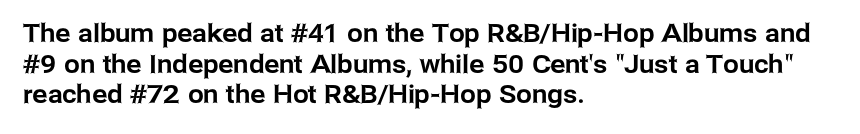
Which margin do the lines hug? The left one — the right edge is uneven. Bare-footed words on every line. Here the glyphs are tracked normally, forming tight word shapes. Does the lettering tilt? It doesn't — this is upright.
